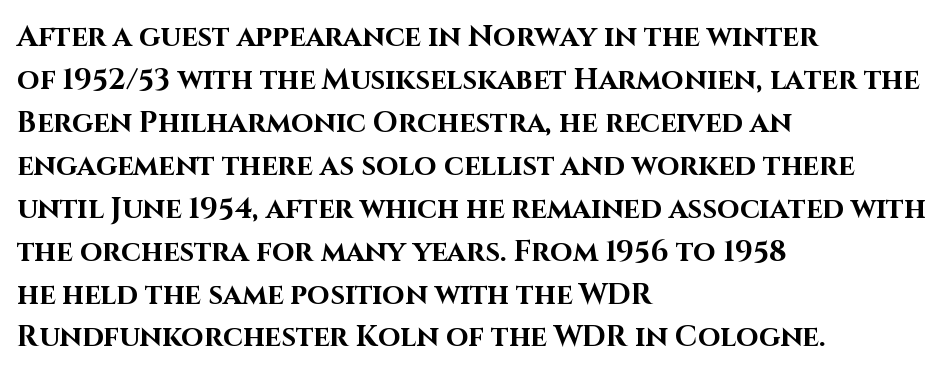
Q: Is the text bold? A: Yes.
Q: Is the text italic (slanted)? A: No, it is upright.
Q: Is the typeface a serif or a sans-serif typeface? A: Sans-serif.
Q: Is the text underlined? A: No.
Q: How is the paragraph aligned? A: Left-aligned.
Q: Is the spacing between letters normal or unusually wide? A: Normal.
Q: Is the spacing between lines tight, normal or loose? A: Normal.
Q: Width (condensed, normal, or wide)? A: Normal.
Q: Stroke contrast? A: High.
Q: x-height? A: Large.
Q: Monospaced? A: No.
